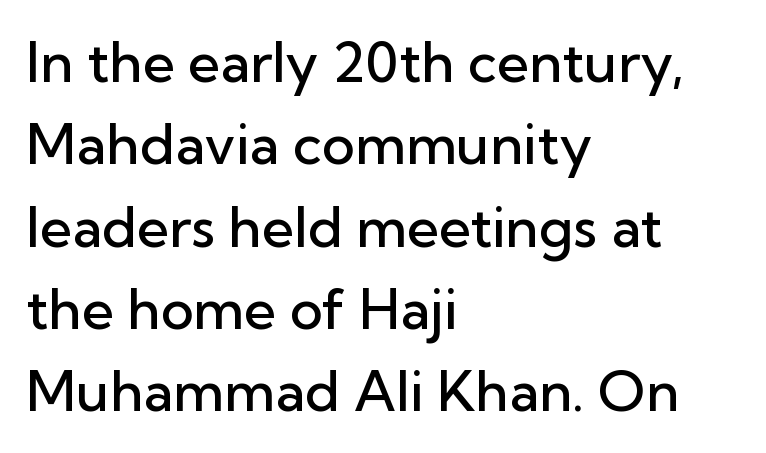
{"serif": "no", "italic": "no", "bold": "semi", "weight": "semibold", "width": "normal", "stroke_contrast": "low", "x_height": "medium", "monospaced": "no", "underline": "no", "align": "left", "line_spacing": "normal", "line_spacing_ratio": 1.47, "letter_spacing": "normal", "letter_spacing_em": 0.0, "glyph_px": 56}
